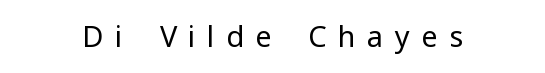
The face looks like a standard text weight, possibly lighter. What kind of face is this? One without serifs — a sans. The passage shown is typed in a proportional face where columns would drift. Typeset on center — no edge is straight. The letterforms stand isolated, each surrounded by extra space.
